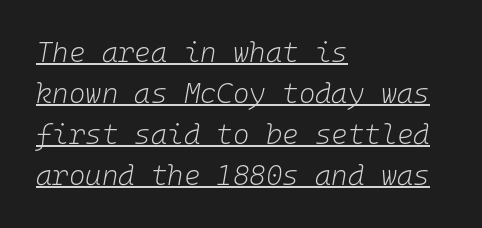
The image shows 28 px light type, italic (leaning right), monospaced; set left-aligned, normal line spacing (1.46x), normal letter spacing, underlined; low stroke contrast and a medium x-height.
